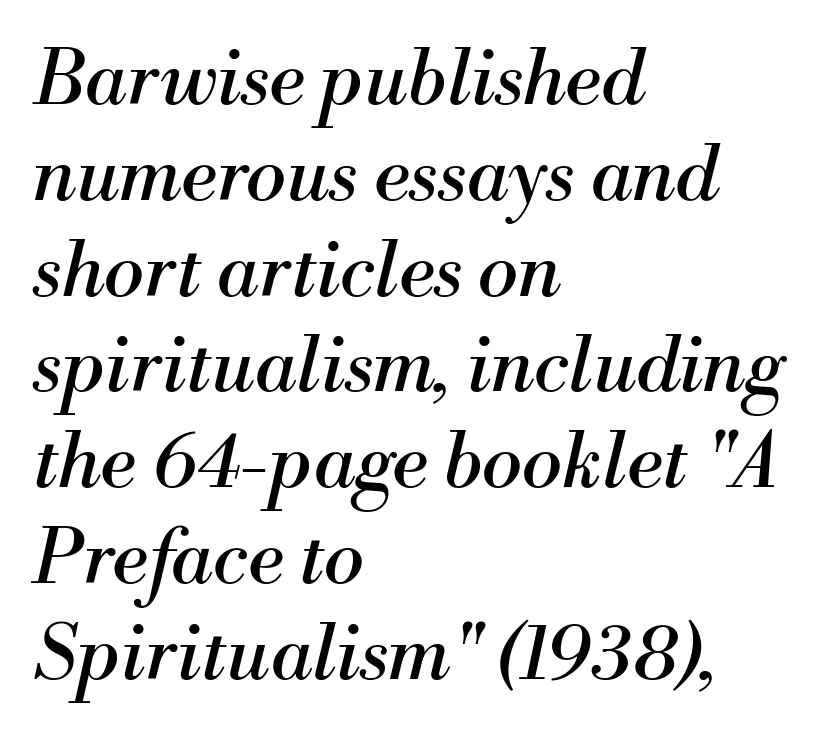
Q: Is the text bold? A: No.
Q: Is the text italic (slanted)? A: Yes, it leans right by about 13 degrees.
Q: Is the typeface a serif or a sans-serif typeface? A: Serif.
Q: Is the text underlined? A: No.
Q: How is the paragraph aligned? A: Left-aligned.
Q: Is the spacing between letters normal or unusually wide? A: Normal.
Q: Is the spacing between lines tight, normal or loose? A: Normal.
Q: Width (condensed, normal, or wide)? A: Normal.
Q: Stroke contrast? A: Medium.
Q: x-height? A: Small.
Q: Monospaced? A: No.
